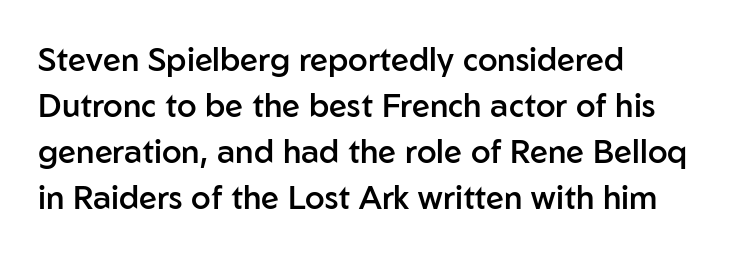
The setting favours the left margin, as ordinary paragraphs usually do. Look at the tracking — it's just the regular setting, nothing added. You could not count columns in this text — the font is proportionally spaced. A typesetter would mark this as roman, not italic. The face used here is a sans, in the tradition of grotesques and geometrics. A bare baseline throughout the passage.
